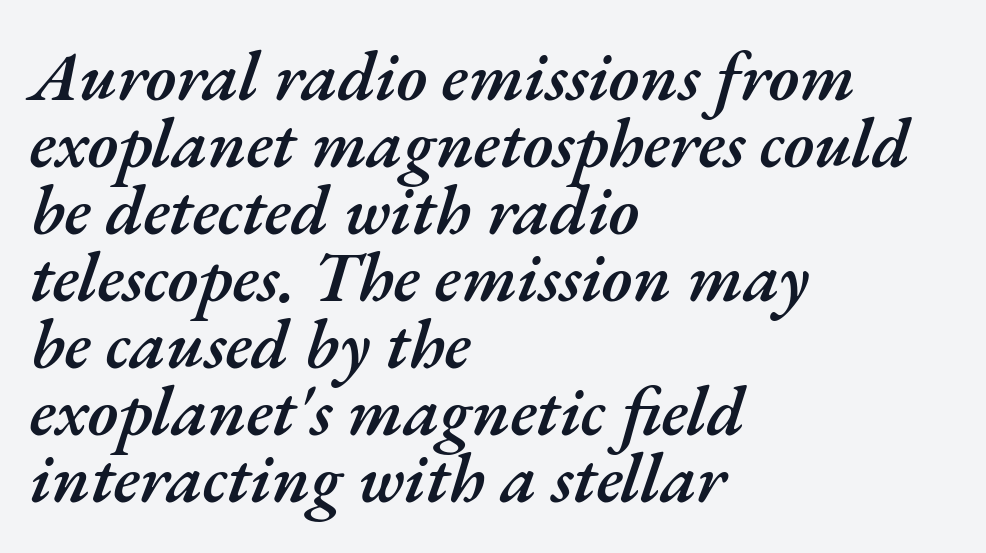
{"italic": "yes", "lean": "right", "slant_degrees": 17, "bold": "semi", "weight": "semibold", "width": "normal", "stroke_contrast": "medium", "x_height": "small", "monospaced": "no", "underline": "no", "align": "left", "line_spacing": "tight", "line_spacing_ratio": 0.97, "letter_spacing": "normal", "letter_spacing_em": 0.0, "glyph_px": 69}
